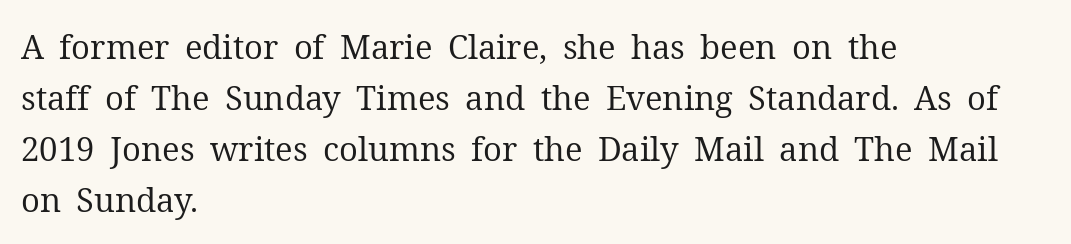
The leading is moderate, giving the passage an even texture. Nobody drew a line under any word here. Character widths vary here, with narrow letters taking less room than wide ones. The characters display serif detailing at their extremities.
